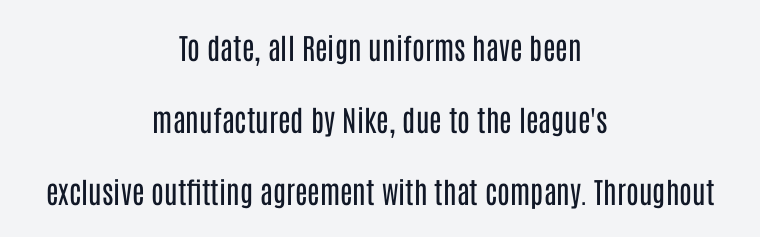
The passage shown is typeset with a sans-serif family. Summary of vertical rhythm: relaxed, with wide interline spacing. Short note: letters normally spaced. Tall strokes in this sample are plumb rather than angled. Is this a fixed-width face? No — the glyphs have proportional, varying widths.
